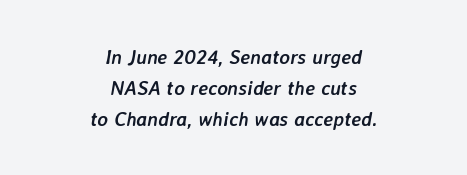
Q: Is the text bold? A: Yes.
Q: Is the text italic (slanted)? A: Yes, it leans right by about 7 degrees.
Q: Is the text underlined? A: No.
Q: How is the paragraph aligned? A: Centered.
Q: Is the spacing between letters normal or unusually wide? A: Normal.
Q: Is the spacing between lines tight, normal or loose? A: Normal.
